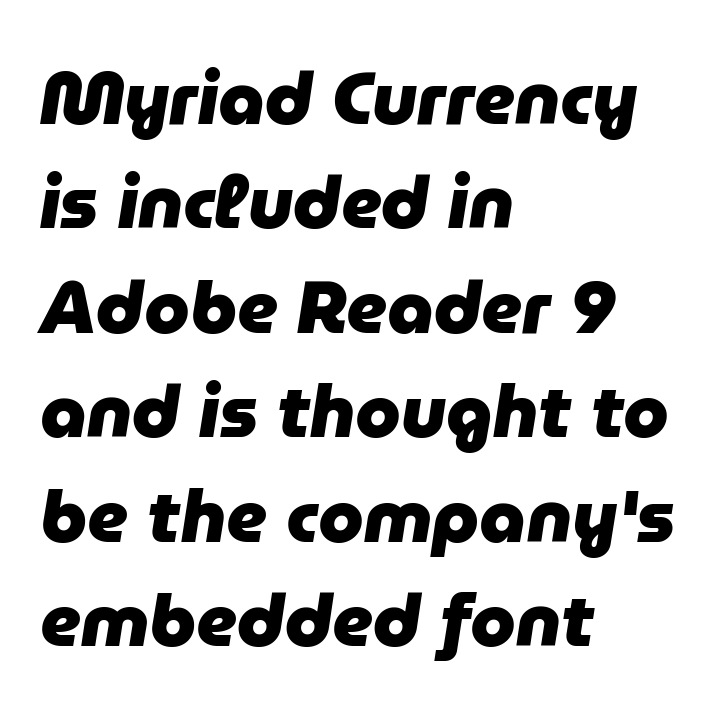
{"italic": "yes", "lean": "right", "slant_degrees": 9, "bold": "yes", "weight": "heavy", "width": "normal", "stroke_contrast": "low", "x_height": "medium", "monospaced": "no", "underline": "no", "align": "left", "line_spacing": "normal", "line_spacing_ratio": 1.43, "letter_spacing": "normal", "letter_spacing_em": 0.0, "glyph_px": 73}
